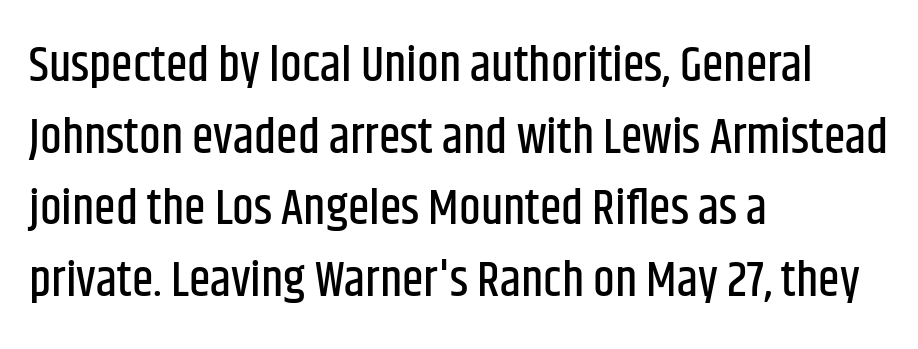
The image shows 49 px condensed sans-serif type, upright; set left-aligned, normal line spacing (1.46x), normal letter spacing, not underlined; low stroke contrast and a large x-height.
